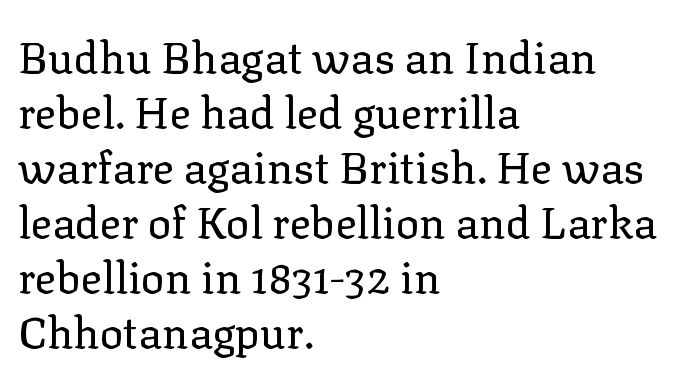
Tracking value appears to be zero — textbook default spacing. Is the stroke heavy? The answer is a plain regular-or-lighter. The vertical gap from one line to the next is medium. It's the straight-up-and-down kind of type. Bare-footed words on every line.
